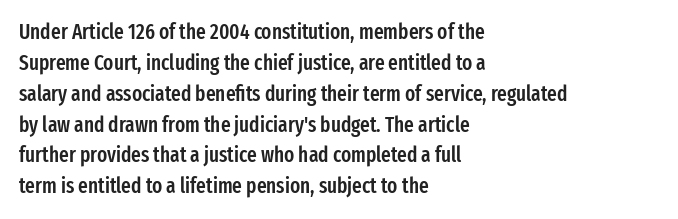
Q: Is the text bold? A: Semi-bold.
Q: Is the text italic (slanted)? A: No, it is upright.
Q: Is the text underlined? A: No.
Q: How is the paragraph aligned? A: Left-aligned.
Q: Is the spacing between letters normal or unusually wide? A: Normal.
Q: Is the spacing between lines tight, normal or loose? A: Normal.
